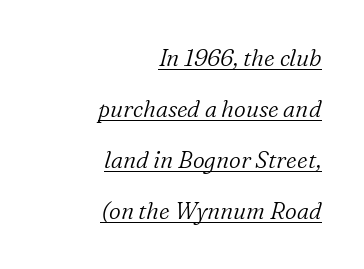
{"italic": "yes", "lean": "right", "slant_degrees": 16, "bold": "no", "underline": "yes", "align": "right", "line_spacing": "loose", "line_spacing_ratio": 2.22, "letter_spacing": "normal", "letter_spacing_em": 0.0, "glyph_px": 23}
